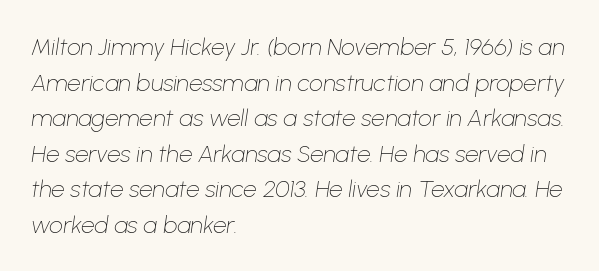
Q: Is the text bold? A: No.
Q: Is the text italic (slanted)? A: Yes, it leans right by about 8 degrees.
Q: Is the text underlined? A: No.
Q: How is the paragraph aligned? A: Left-aligned.
Q: Is the spacing between letters normal or unusually wide? A: Normal.
Q: Is the spacing between lines tight, normal or loose? A: Normal.
